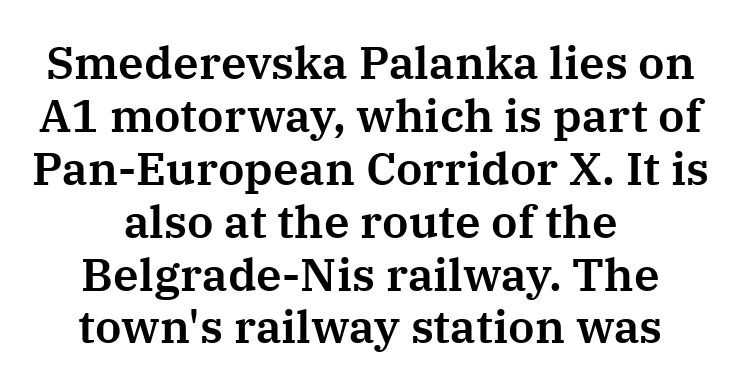
Each row of text sits above clean, open space. You can tell it's not italic because the verticals are truly vertical. How would I describe the line gaps? Narrow and economical. Glyph-to-glyph distance matches everyday printed text.
